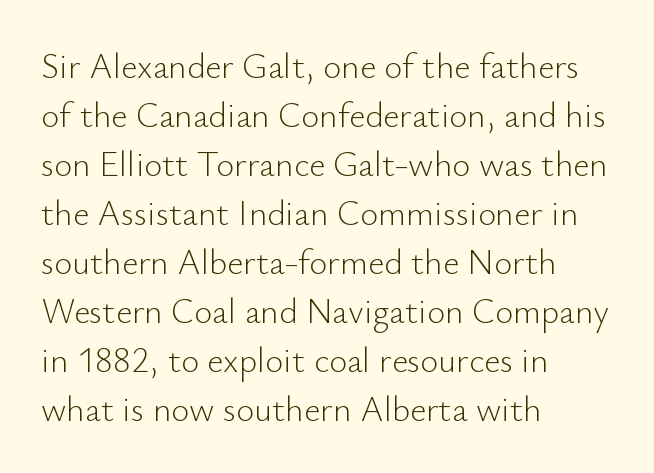
Q: Is the text bold? A: No.
Q: Is the text italic (slanted)? A: No, it is upright.
Q: Is the typeface a serif or a sans-serif typeface? A: Sans-serif.
Q: Is the text underlined? A: No.
Q: How is the paragraph aligned? A: Left-aligned.
Q: Is the spacing between letters normal or unusually wide? A: Normal.
Q: Is the spacing between lines tight, normal or loose? A: Normal.
Q: Width (condensed, normal, or wide)? A: Normal.
Q: Stroke contrast? A: Low.
Q: x-height? A: Small.
Q: Monospaced? A: No.
